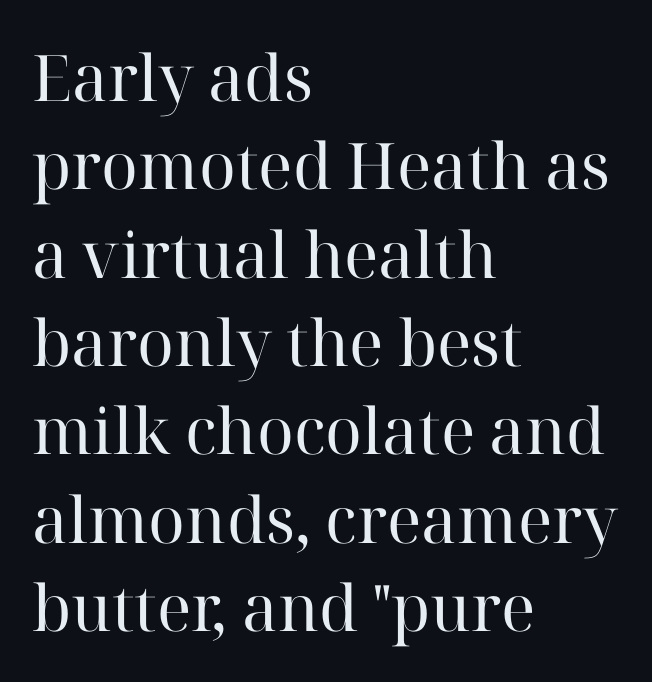
{"serif": "yes", "italic": "no", "bold": "no", "weight": "regular", "width": "normal", "stroke_contrast": "high", "x_height": "medium", "monospaced": "no", "underline": "no", "align": "left", "line_spacing": "normal", "line_spacing_ratio": 1.38, "letter_spacing": "normal", "letter_spacing_em": 0.0, "glyph_px": 64}
